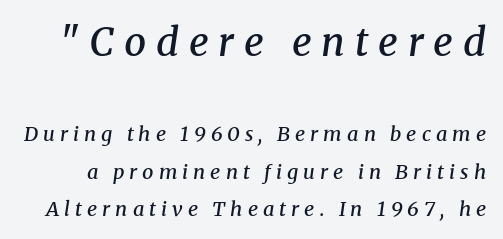
The image shows 39 px semibold serif type, italic (leaning right); set line spacing 1.87x, unusually wide letter spacing (+0.25 em), not underlined; the first (top) block is 1.95x larger; medium stroke contrast and a medium x-height.
